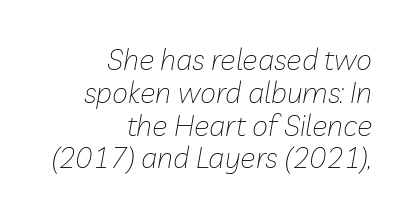
Baseline-to-baseline distance is barely more than the letter height. Observe the ordinary spacing: letters are neighbours, not strangers. These lines are rendered in a variable-pitch font. The typeface has the unassuming heft of standard copy or less.
